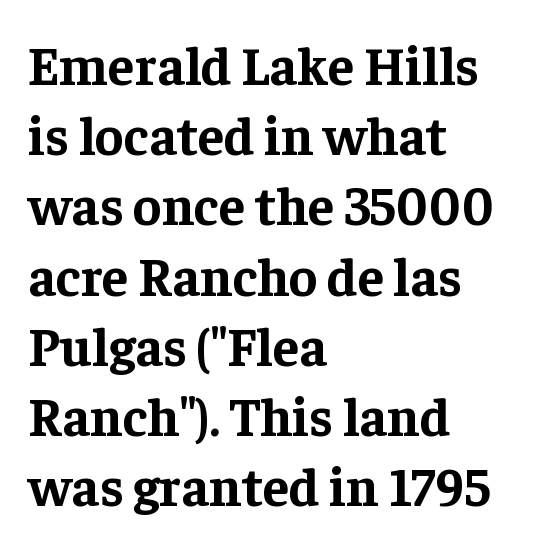
Q: Is the text bold? A: Yes.
Q: Is the text italic (slanted)? A: No, it is upright.
Q: Is the typeface a serif or a sans-serif typeface? A: Serif.
Q: Is the text underlined? A: No.
Q: How is the paragraph aligned? A: Left-aligned.
Q: Is the spacing between letters normal or unusually wide? A: Normal.
Q: Is the spacing between lines tight, normal or loose? A: Normal.
Q: Width (condensed, normal, or wide)? A: Normal.
Q: Stroke contrast? A: Low.
Q: x-height? A: Medium.
Q: Monospaced? A: No.
